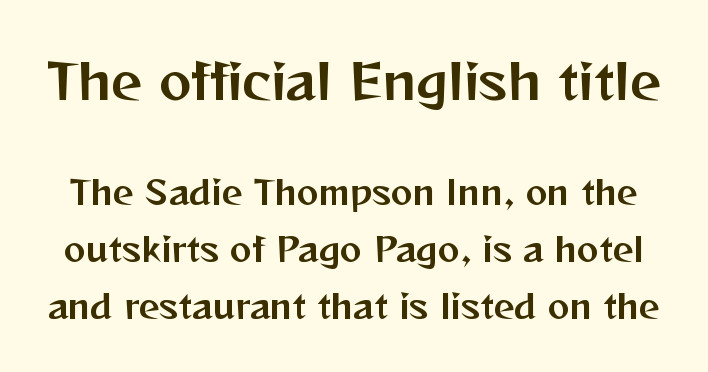
The image shows 49 px sans-serif type, upright; set line spacing 1.72x, normal letter spacing, not underlined; the first (top) block is 1.48x larger; medium stroke contrast and a medium x-height.
